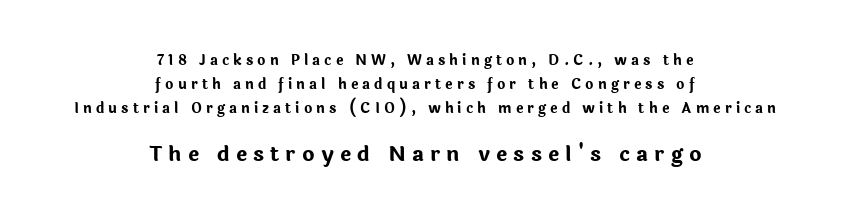
Q: Is the text bold? A: Yes.
Q: Is the text italic (slanted)? A: No, it is upright.
Q: Is the text underlined? A: No.
Q: How is the paragraph aligned? A: Centered.
Q: Is the spacing between letters normal or unusually wide? A: Unusually wide.
Q: Is the spacing between lines tight, normal or loose? A: Normal.
Q: Which block of text is set in a larger size, the first (top) or the second (bottom)? A: The second (bottom) one.
